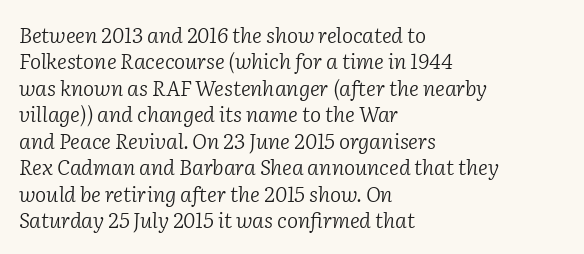
Is the type slanted? Yes — the strokes lean at a clear angle. This sample is left-justified, so line endings fall wherever the words run out. Leading matches the norm, producing a regular column. The type is set solid horizontally, with unmodified tracking. The font sits on the lighter half of the weight spectrum, regular included. Underline: absent.
